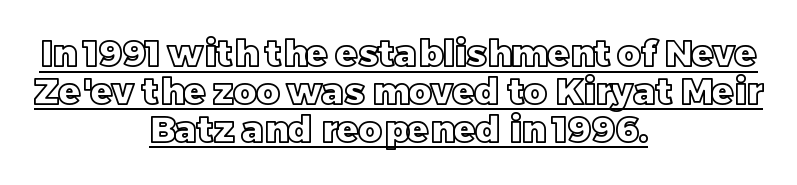
{"italic": "no", "width": "normal", "x_height": "large", "monospaced": "no", "underline": "yes", "align": "center", "line_spacing": "tight", "line_spacing_ratio": 1.05, "letter_spacing": "normal", "letter_spacing_em": 0.0, "glyph_px": 36}
